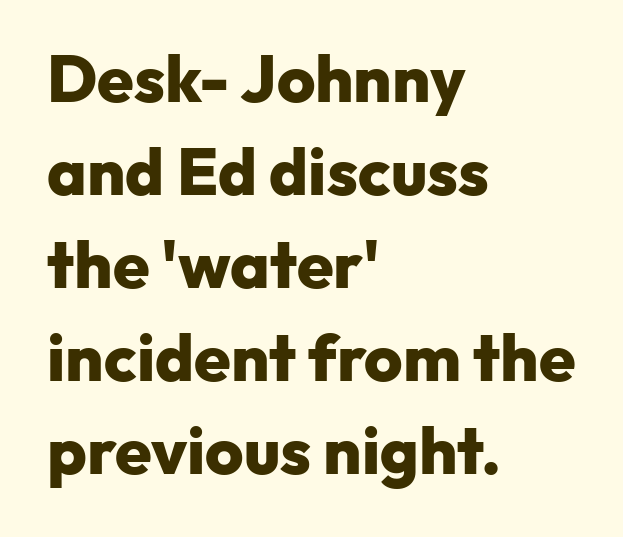
Typographically, this falls in the sans-serif category. Does extra space separate the letters? No, they use regular spacing. Is the type bold? Yes — the strokes are clearly thick and heavy. Where is the straight margin? On the left.
